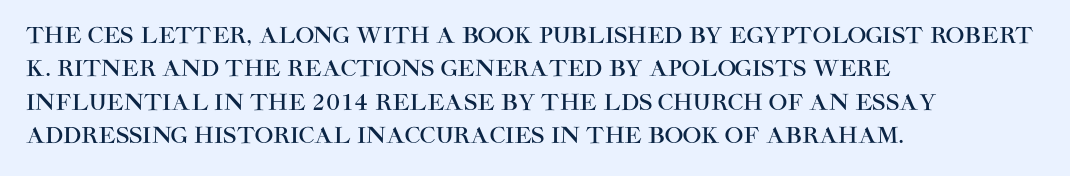
Regarding leading, the lines here are spaced in the standard way. The typography opts for an upright posture over an oblique one. Caption: multi-line text, flush left, ragged right. Nothing unusual about the tracking: characters are spaced as the font intends.
